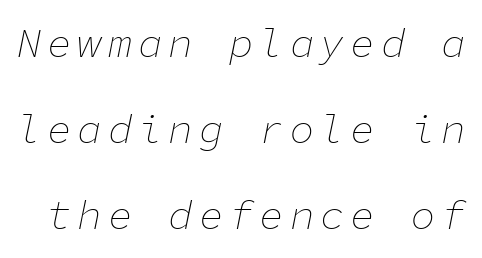
Words float on clear page, feet unadorned. One glance says open: line gaps are wider than usual. A light-to-regular cut is what we see here. Note the uniform advance width — an 'i' takes as much space as an 'm'.
